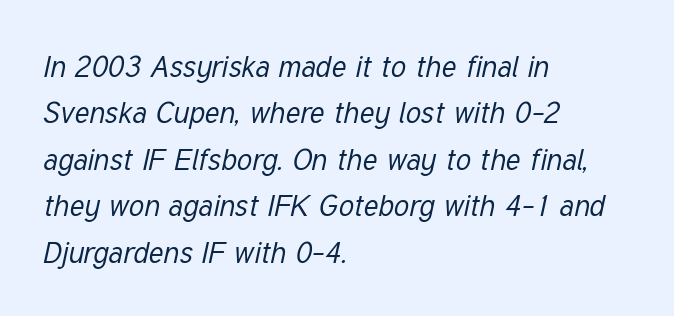
{"italic": "yes", "lean": "right", "slant_degrees": 12, "bold": "no", "weight": "regular", "width": "condensed", "stroke_contrast": "low", "x_height": "medium", "monospaced": "no", "underline": "no", "align": "left", "line_spacing": "normal", "line_spacing_ratio": 1.55, "letter_spacing": "normal", "letter_spacing_em": 0.0, "glyph_px": 30}
